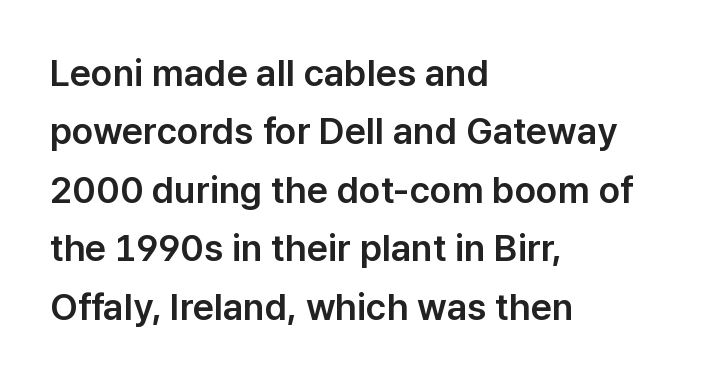
{"serif": "no", "italic": "no", "width": "normal", "stroke_contrast": "low", "x_height": "medium", "monospaced": "no", "underline": "no", "align": "left", "line_spacing": "normal", "line_spacing_ratio": 1.58, "letter_spacing": "normal", "letter_spacing_em": 0.0, "glyph_px": 37}
